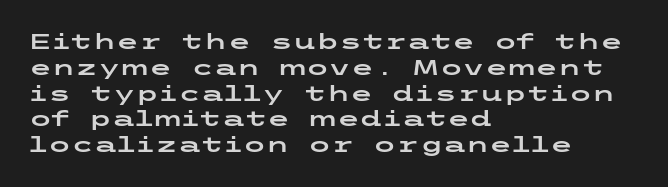
Underline: absent. This rendering uses left alignment, leaving the right contour irregular. A typesetter would mark this as roman, not italic. In terms of letterspacing, this is plain default setting.
